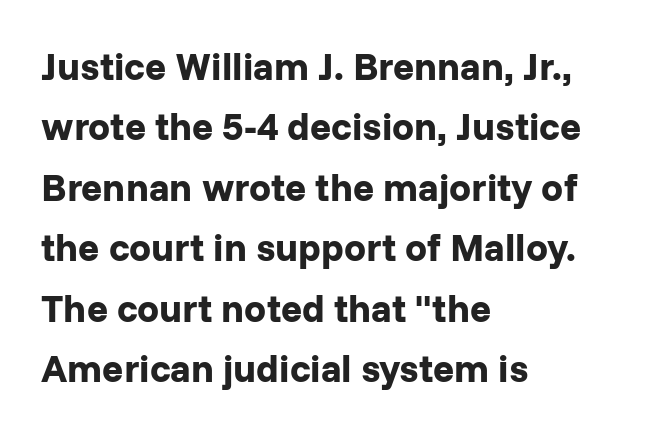
{"serif": "no", "italic": "no", "bold": "yes", "weight": "bold", "width": "normal", "stroke_contrast": "low", "x_height": "medium", "monospaced": "no", "underline": "no", "align": "left", "line_spacing": "normal", "line_spacing_ratio": 1.55, "letter_spacing": "normal", "letter_spacing_em": 0.0, "glyph_px": 39}
